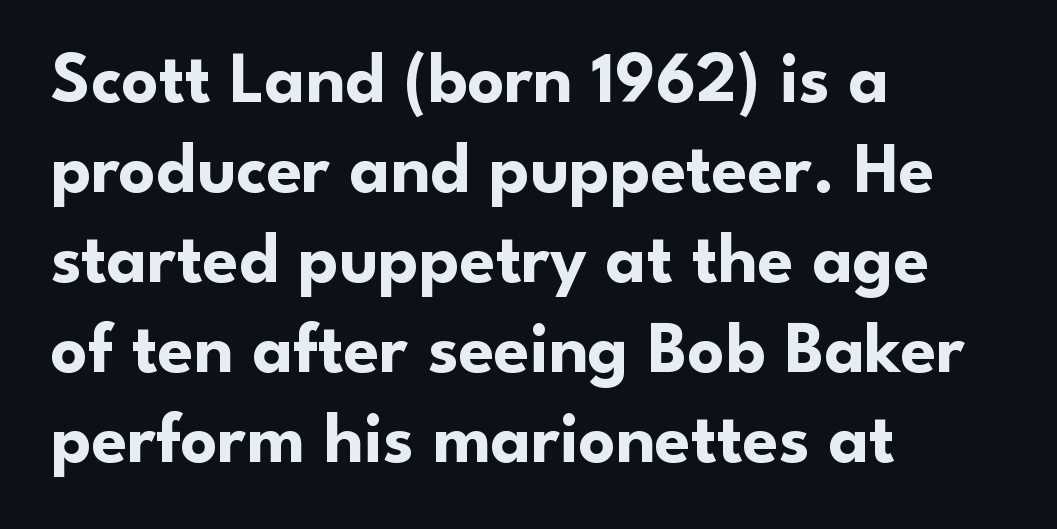
The image shows 72 px bold sans-serif type, upright; set left-aligned, normal line spacing (1.25x), normal letter spacing, not underlined; low stroke contrast and a small x-height.
